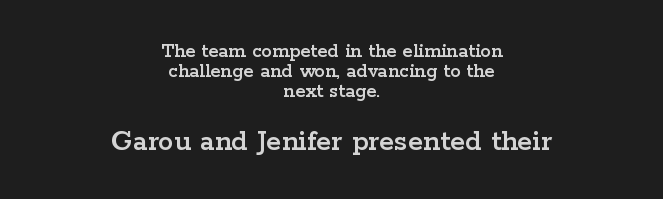
Casual observation: everything's sitting right in the middle. The later block is typeset at a bigger size than the earlier block. Letters rest on an invisible, unmarked baseline. Nobody touched the tracking dial on this one.
